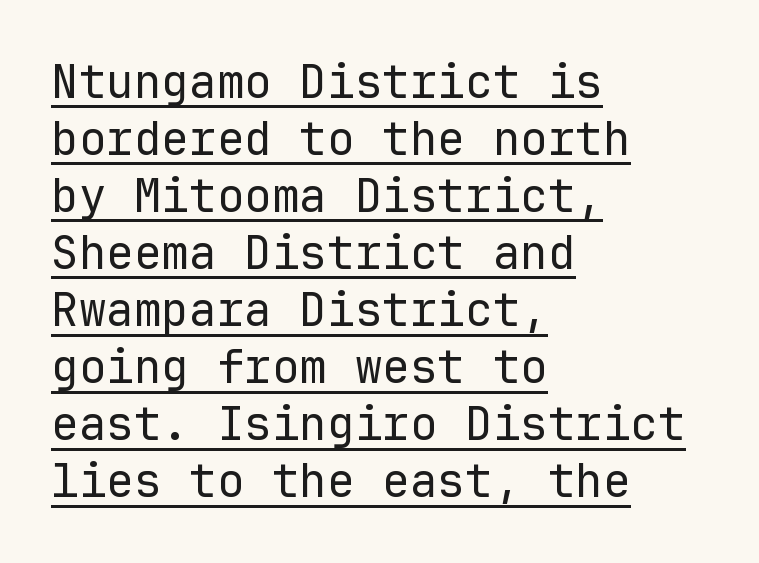
{"serif": "no", "italic": "no", "bold": "no", "weight": "regular", "width": "normal", "stroke_contrast": "low", "x_height": "medium", "monospaced": "yes", "underline": "yes", "align": "left", "line_spacing_ratio": 1.24, "letter_spacing": "normal", "letter_spacing_em": 0.0, "glyph_px": 46}
